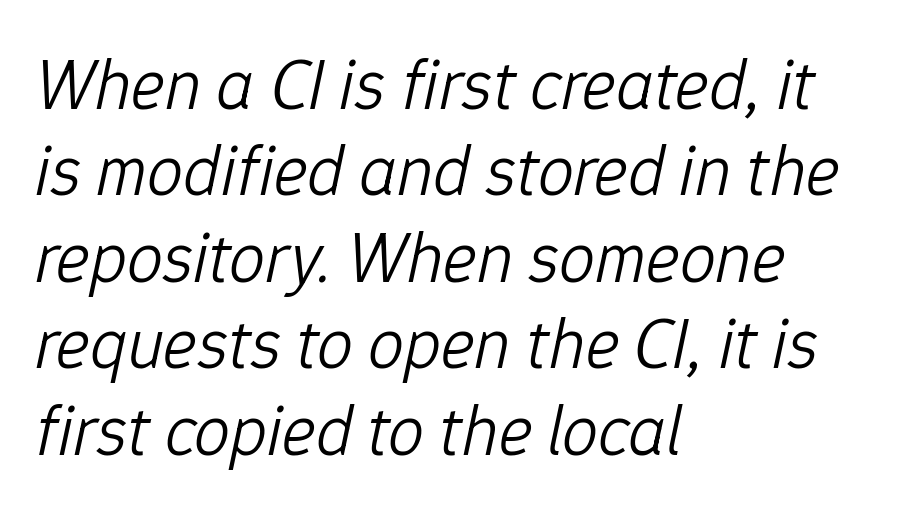
{"italic": "yes", "lean": "right", "slant_degrees": 12, "bold": "no", "weight": "light", "width": "normal", "stroke_contrast": "low", "x_height": "medium", "monospaced": "no", "underline": "no", "align": "left", "line_spacing_ratio": 1.2, "letter_spacing": "normal", "letter_spacing_em": 0.0, "glyph_px": 72}
